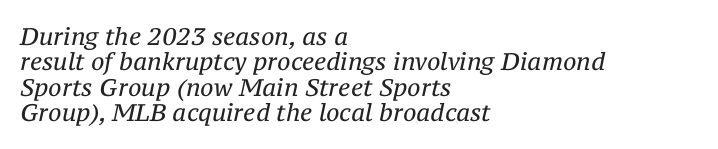
The image shows 24 px text type, italic (leaning right); set left-aligned, tight line spacing (1.06x), normal letter spacing, not underlined.
